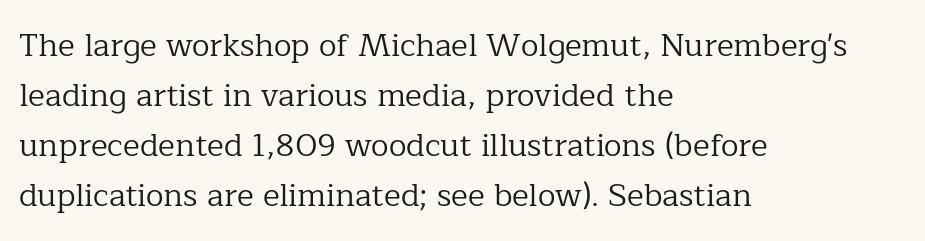
Q: Is the text bold? A: No.
Q: Is the text italic (slanted)? A: No, it is upright.
Q: Is the typeface a serif or a sans-serif typeface? A: Serif.
Q: Is the text underlined? A: No.
Q: How is the paragraph aligned? A: Left-aligned.
Q: Is the spacing between letters normal or unusually wide? A: Normal.
Q: Is the spacing between lines tight, normal or loose? A: Normal.
Q: Width (condensed, normal, or wide)? A: Normal.
Q: Stroke contrast? A: Low.
Q: x-height? A: Medium.
Q: Monospaced? A: No.
